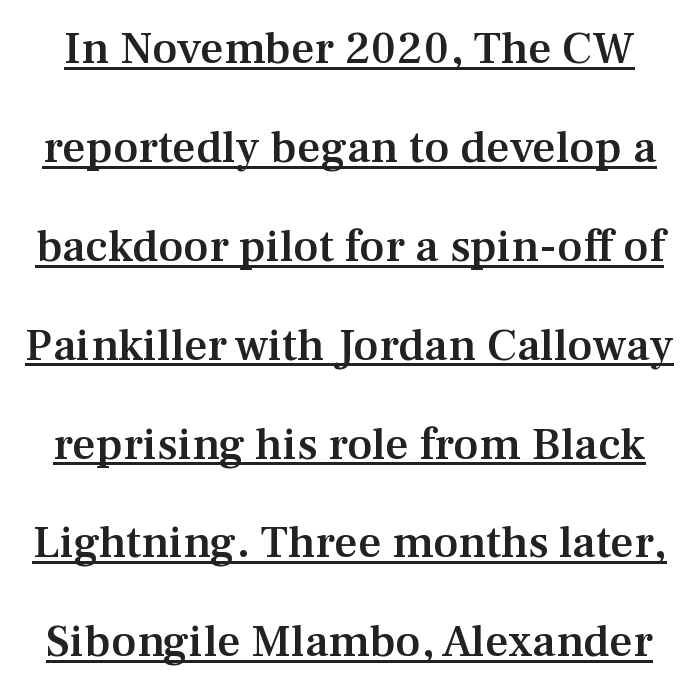
These lines are rendered in a variable-pitch font. Slightly chunky letters — semibold, I'd say, not full bold. The letters stand straight up with perfectly vertical stems. Stroke terminals: seriffed.
